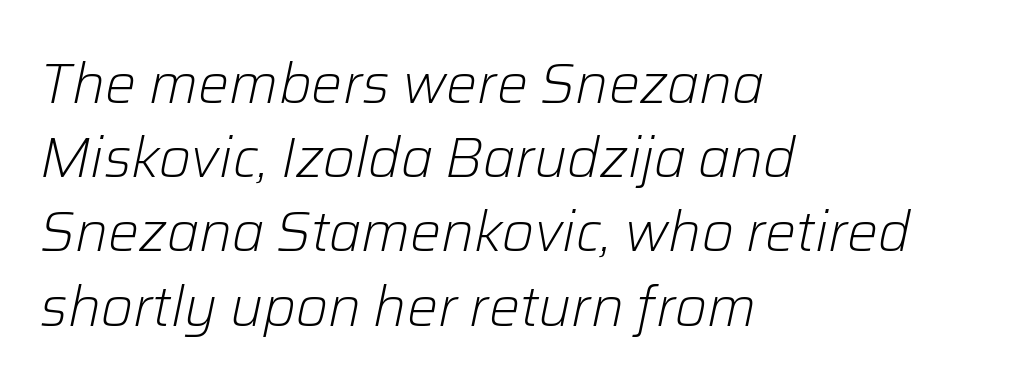
You could not count columns in this text — the font is proportionally spaced. Spacing between characters is what you'd get straight out of the box. The typeface has the unassuming heft of standard copy or less. If you drew a line through each stem, it would be angled. The passage shown stacks its lines at a standard gap. Plain, unruled lines of type.
